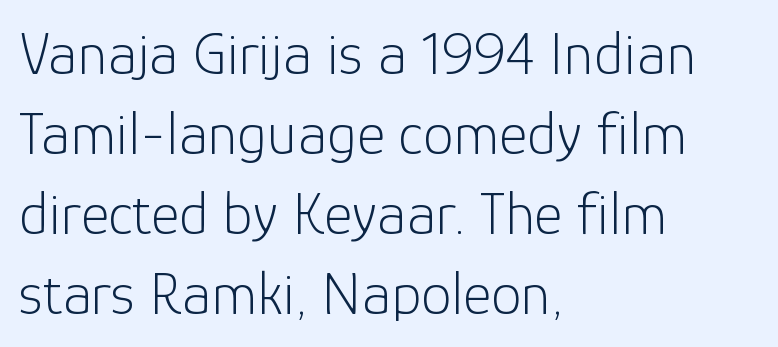
Examine the stroke ends and you'll find no serifs. Glyph-to-glyph distance matches everyday printed text. Which margin do the lines hug? The left one — the right edge is uneven. The face looks like a standard text weight, possibly lighter.
